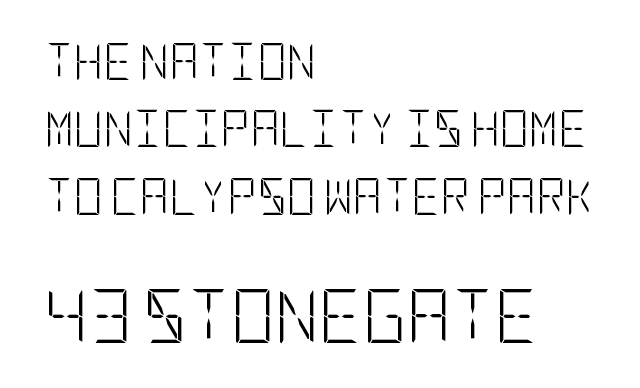
Q: Is the text bold? A: No.
Q: Is the text italic (slanted)? A: No, it is upright.
Q: Is the typeface a serif or a sans-serif typeface? A: Sans-serif.
Q: Is the text underlined? A: No.
Q: How is the paragraph aligned? A: Left-aligned.
Q: Is the spacing between letters normal or unusually wide? A: Normal.
Q: Which block of text is set in a larger size, the first (top) or the second (bottom)? A: The second (bottom) one.
Q: Width (condensed, normal, or wide)? A: Condensed.
Q: Stroke contrast? A: Low.
Q: x-height? A: Large.
